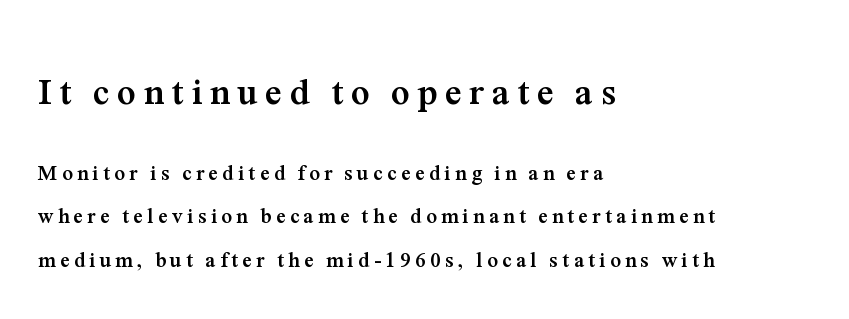
Q: Is the text bold? A: Yes.
Q: Is the text italic (slanted)? A: No, it is upright.
Q: Is the typeface a serif or a sans-serif typeface? A: Serif.
Q: Is the text underlined? A: No.
Q: How is the paragraph aligned? A: Left-aligned.
Q: Is the spacing between letters normal or unusually wide? A: Unusually wide.
Q: Is the spacing between lines tight, normal or loose? A: Loose.
Q: Which block of text is set in a larger size, the first (top) or the second (bottom)? A: The first (top) one.
Q: Width (condensed, normal, or wide)? A: Normal.
Q: Stroke contrast? A: Medium.
Q: x-height? A: Medium.
Q: Monospaced? A: No.
